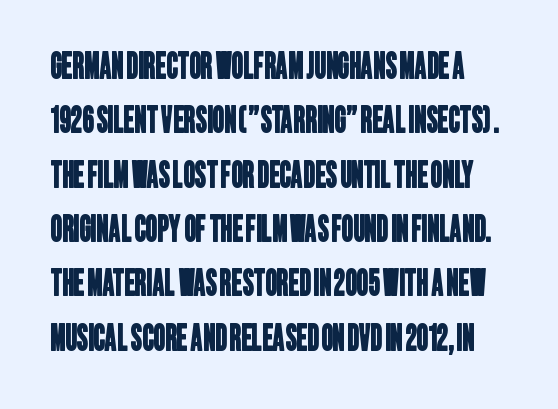
Q: Is the typeface a serif or a sans-serif typeface? A: Sans-serif.
Q: Is the text underlined? A: No.
Q: Is the spacing between letters normal or unusually wide? A: Normal.
Q: Is the spacing between lines tight, normal or loose? A: Normal.
Q: Width (condensed, normal, or wide)? A: Condensed.
Q: Stroke contrast? A: Low.
Q: x-height? A: Large.
Q: Monospaced? A: No.
